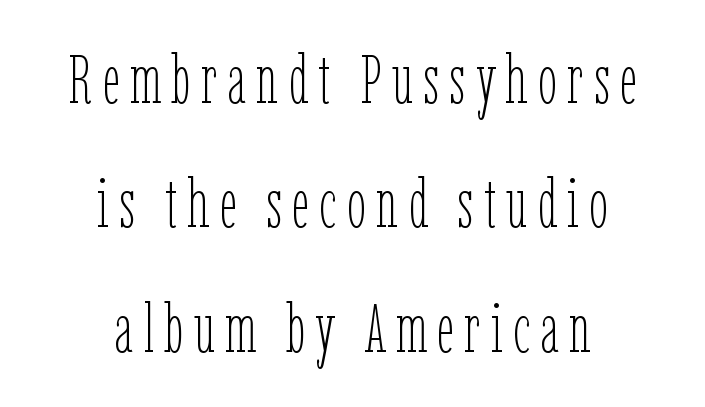
Weight: in the light-to-regular range. It's the straight-up-and-down kind of type. Proportional: the letters do not fall into vertical columns. Alignment: centered.
